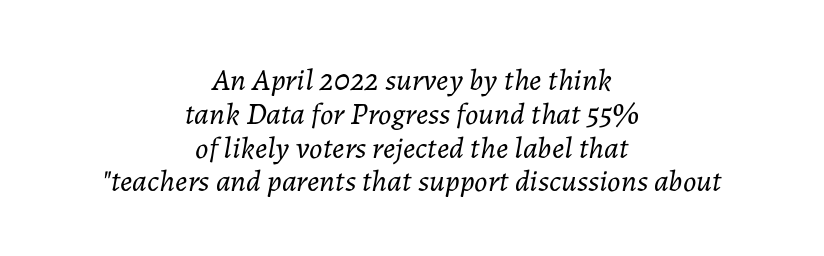
Nothing heavy about these letters — not bold at all. How are the letters spaced? Ordinarily, with no added tracking. The paragraph shown floats in the horizontal middle. Is this a fixed-width face? No — the glyphs have proportional, varying widths. When letters slant like this, we call the style italic. The block of text is dense from top to bottom, with scant space between rows.
